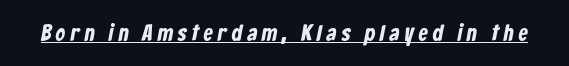
{"bold": "yes", "underline": "yes", "letter_spacing": "wide", "letter_spacing_em": 0.22, "glyph_px": 23}
